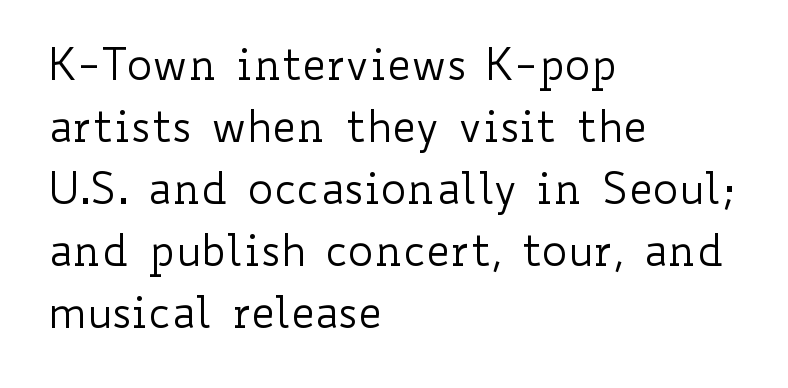
The image shows 43 px regular-weight, wide type, upright; set left-aligned, normal line spacing (1.44x), normal letter spacing, not underlined; low stroke contrast and a small x-height.
